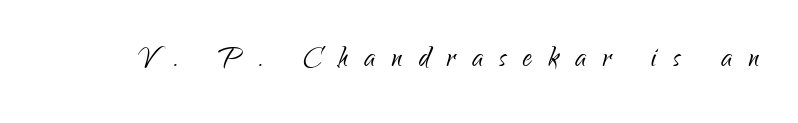
The image shows 36 px light, condensed sans-serif type; set unusually wide letter spacing (+0.46 em), not underlined; low stroke contrast and a small x-height.
